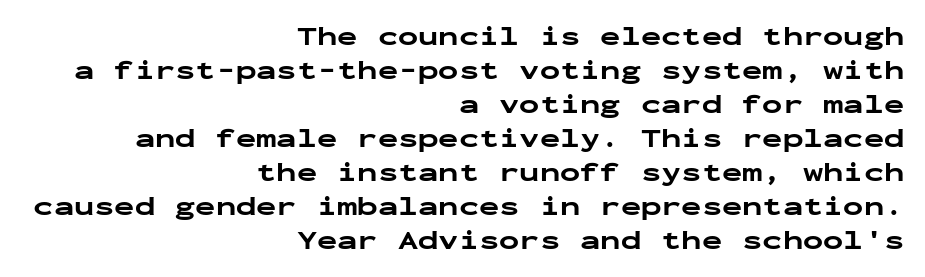
Has an underline been added? It has not. The lettering holds an erect, upright posture throughout. Reading down the column, the eye jumps a familiar distance to each next line. The typesetting leans heavy: a genuine bold. Characters follow at the spacing the type designer built in. Visually the block forms a straight wall on the right and a jagged coastline on the left.
